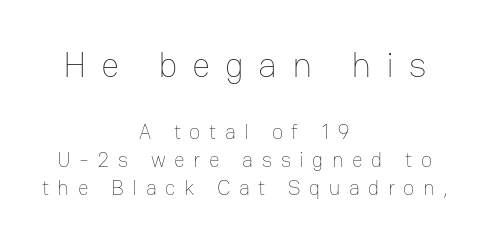
Descender tails drop into unmarked territory. Line spacing here is normal. Think of a printed novel: that variable character pitch is what you see here. Unlike italic type, these characters show no tilt at all. A student would call this center alignment; a typographer would say set centered.
